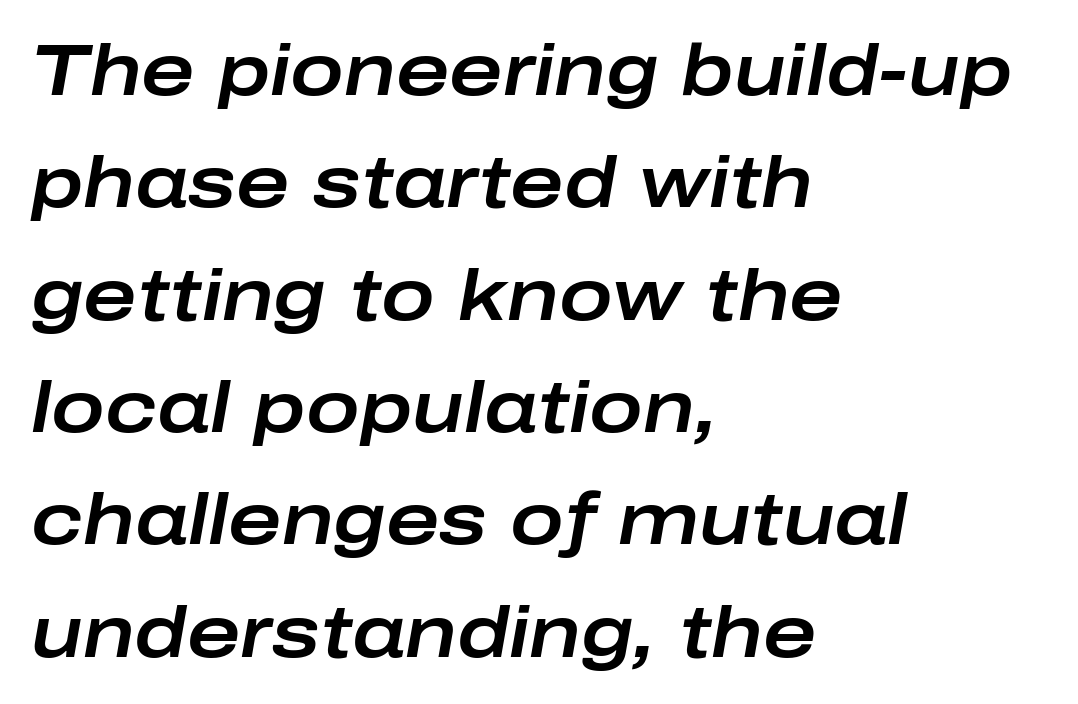
The image shows 72 px wide type, italic (leaning right); set left-aligned, normal line spacing (1.56x), normal letter spacing, not underlined; low stroke contrast and a medium x-height.
